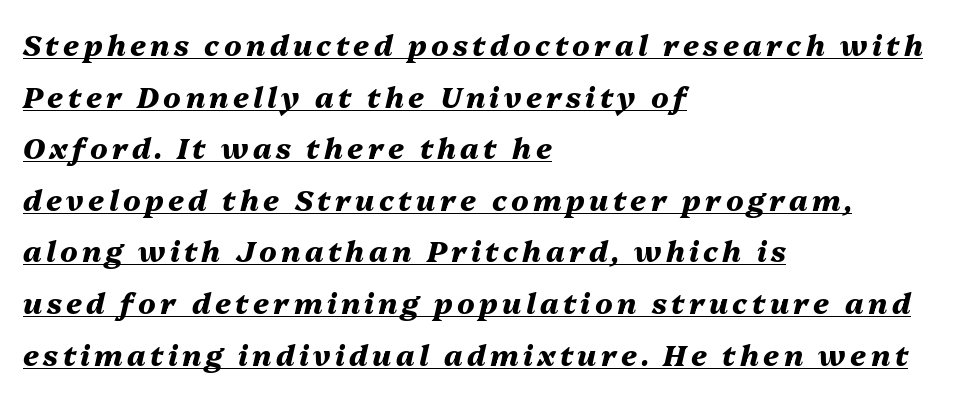
The compositor pushed each line to the left boundary. A dark, heavy texture on the line: the type is bold. Emphasis is given by a line drawn under the lettering. Here the designer chose a conventional face with non-uniform glyph widths. The glyphs look as if they've been sheared to an angle.
